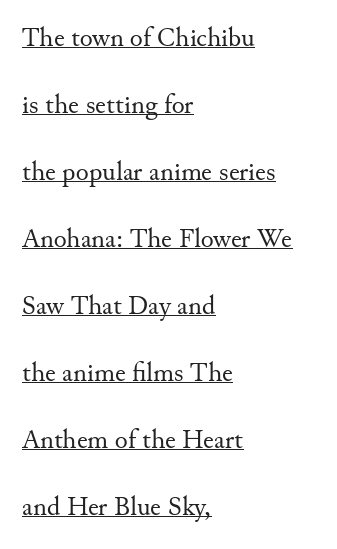
Does extra space separate the letters? No, they use regular spacing. The characters are drawn with everyday or finer stroke widths. You could fit nearly another row in the gap between these rows. What decoration does the sample have? An underline. Compared with a centered layout, this one pins lines to the left instead. No italicization has been applied; the sample stays upright.
